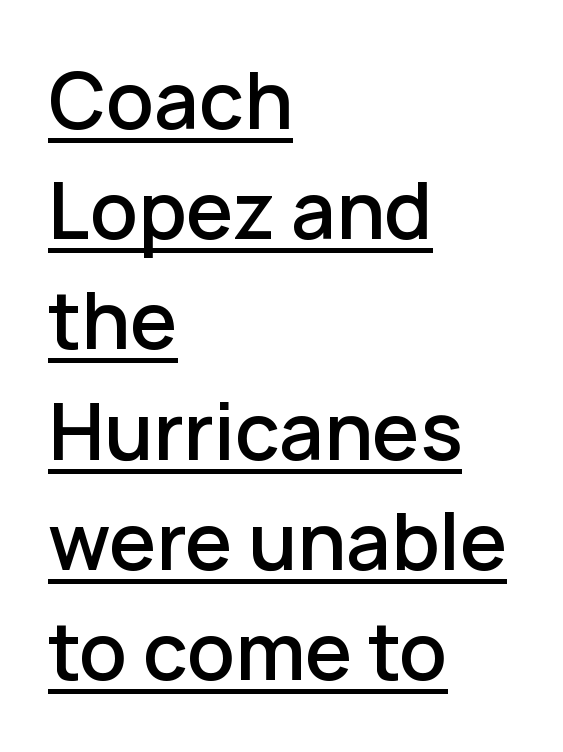
Between one letter and the next there's only the usual sliver of space. These lines are composed in type without serifs. Here the designer chose a conventional face with non-uniform glyph widths. Leftover space on each line is placed entirely after the last word. This is underlined copy, the kind a proofreader might mark for attention.
